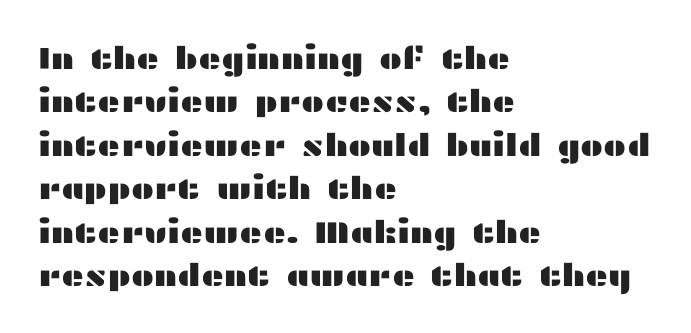
Q: Is the text italic (slanted)? A: No, it is upright.
Q: Is the typeface a serif or a sans-serif typeface? A: Sans-serif.
Q: Is the text underlined? A: No.
Q: How is the paragraph aligned? A: Left-aligned.
Q: Is the spacing between letters normal or unusually wide? A: Normal.
Q: Is the spacing between lines tight, normal or loose? A: Normal.
Q: Width (condensed, normal, or wide)? A: Wide.
Q: Stroke contrast? A: Medium.
Q: x-height? A: Medium.
Q: Monospaced? A: No.
